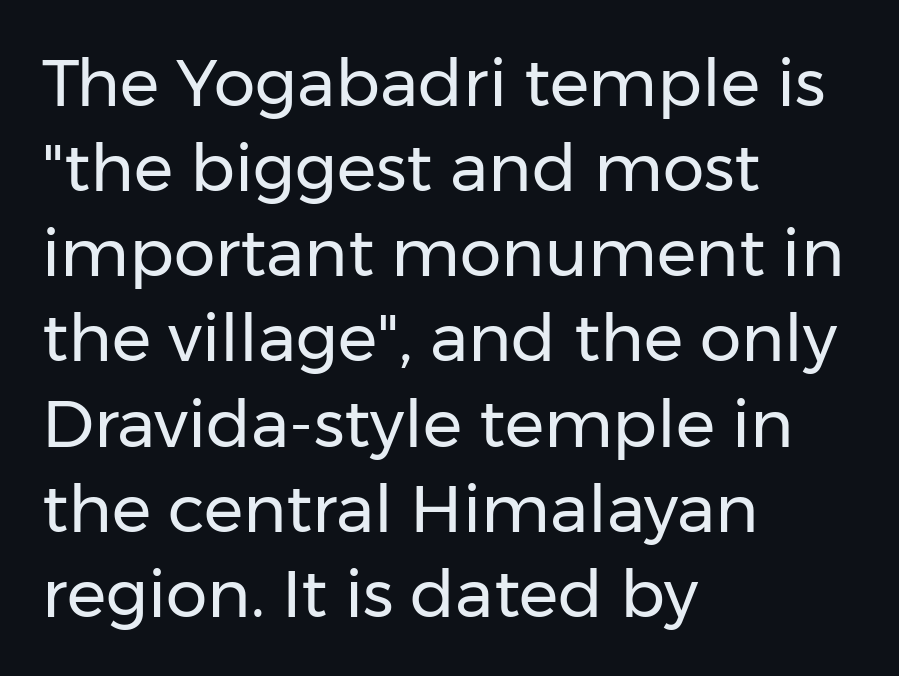
Default kerning and tracking; the words read as compact shapes. Typeset ragged right — the left edge is the straight one. Rule under the text: the space is simply empty. Leading matches the norm, producing a regular column.
